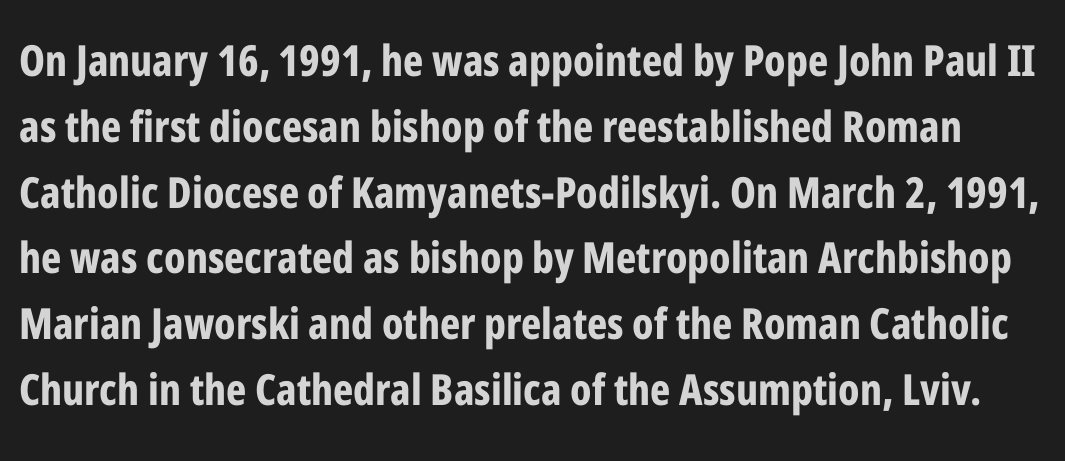
{"serif": "no", "italic": "no", "bold": "yes", "weight": "bold", "width": "condensed", "stroke_contrast": "low", "x_height": "medium", "monospaced": "no", "underline": "no", "line_spacing": "normal", "line_spacing_ratio": 1.53, "letter_spacing": "normal", "letter_spacing_em": 0.0, "glyph_px": 43}
